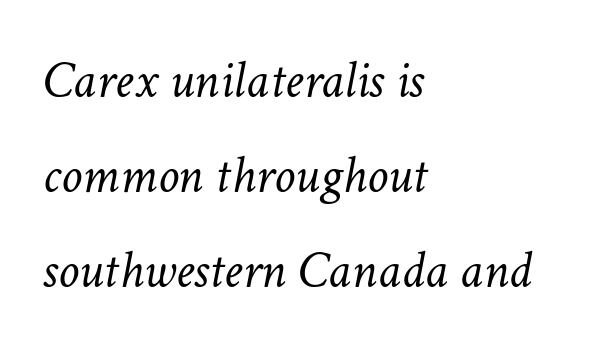
The image shows 53 px light type, italic (leaning right); set left-aligned, line spacing 1.79x, normal letter spacing, not underlined; low stroke contrast and a medium x-height.
